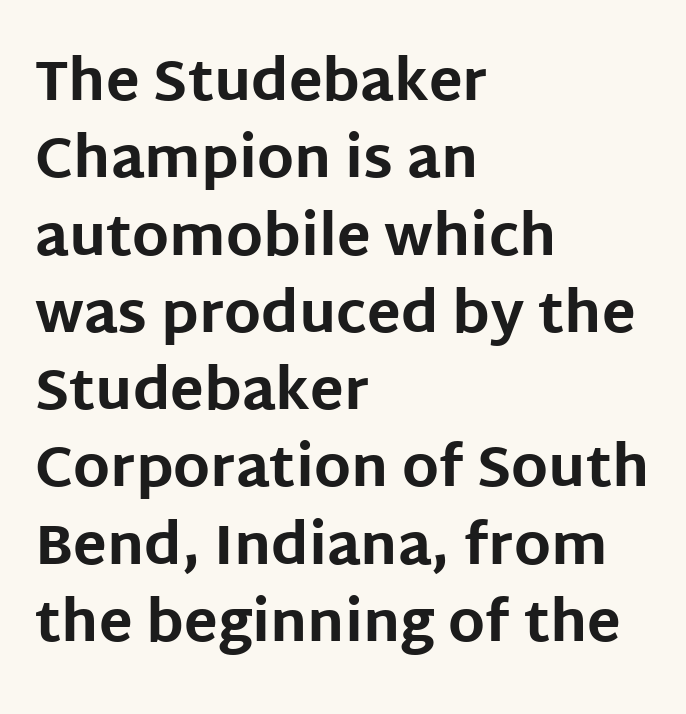
Looks like regular typesetting: each glyph gets only the width it needs. The line-height multiplier appears to be the usual default. The tracking reads as untouched default to a designer's eye. Line beginnings align vertically; line endings do not.
